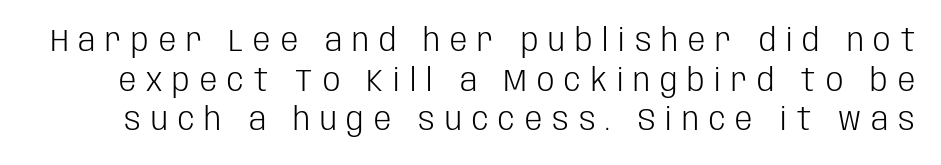
{"serif": "no", "italic": "no", "bold": "no", "weight": "light", "width": "condensed", "stroke_contrast": "low", "x_height": "large", "monospaced": "no", "underline": "no", "line_spacing": "normal", "line_spacing_ratio": 1.28, "letter_spacing": "wide", "letter_spacing_em": 0.32, "glyph_px": 31}
